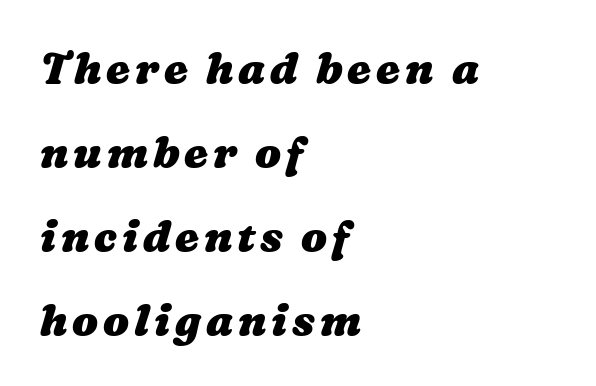
Honestly, there is no underline to notice here at all. The designer dialed line spacing up above the default. These lines are set flush left with a ragged right edge. Is the type bold? Yes — the strokes are clearly thick and heavy.
